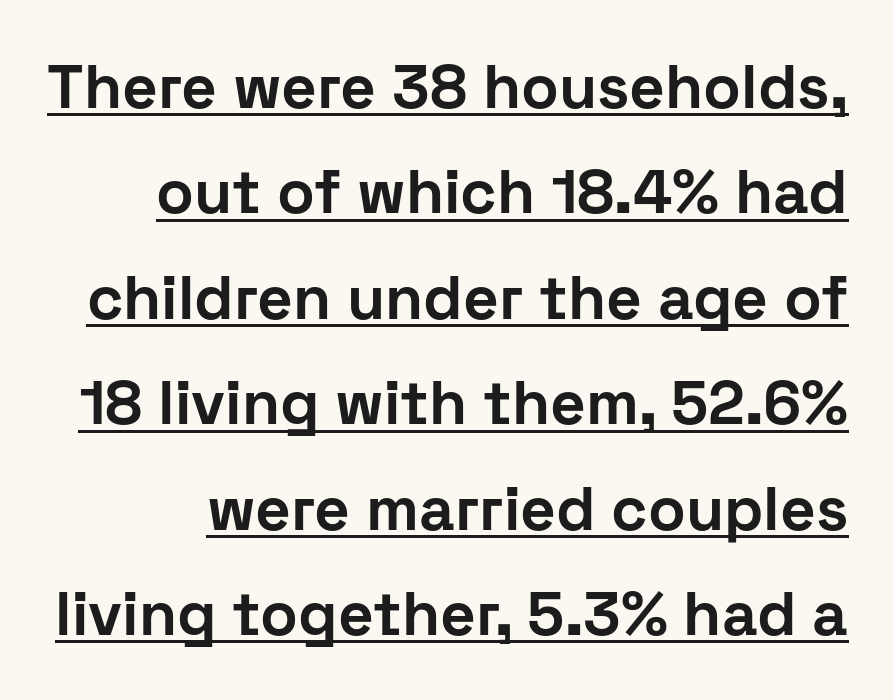
{"serif": "no", "italic": "no", "bold": "yes", "weight": "bold", "width": "normal", "stroke_contrast": "low", "x_height": "medium", "monospaced": "no", "underline": "yes", "line_spacing": "normal", "line_spacing_ratio": 1.7, "letter_spacing": "normal", "letter_spacing_em": 0.0, "glyph_px": 62}
